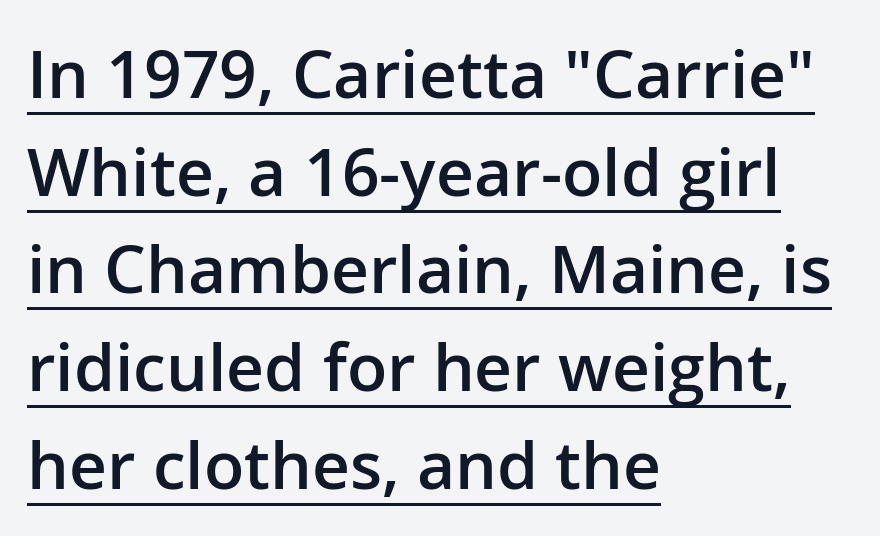
The image shows 66 px semibold sans-serif type, upright; set left-aligned, normal line spacing (1.48x), normal letter spacing, underlined; low stroke contrast and a medium x-height.
